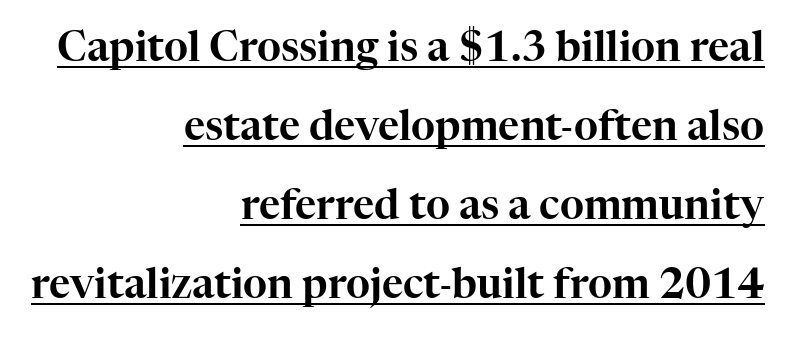
{"serif": "yes", "italic": "no", "width": "normal", "stroke_contrast": "high", "x_height": "medium", "monospaced": "no", "underline": "yes", "align": "right", "line_spacing": "loose", "line_spacing_ratio": 1.93, "letter_spacing": "normal", "letter_spacing_em": 0.0, "glyph_px": 41}
